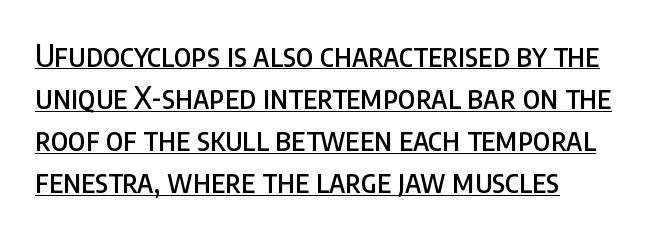
The line-height multiplier appears to be the usual default. Note: no serifs on the glyphs. The compositor pushed each line to the left boundary. No italicization has been applied; the sample stays upright. What stands out about the letter spacing? Nothing — it is the standard amount. Notice how a bar underscores the lettering throughout.
